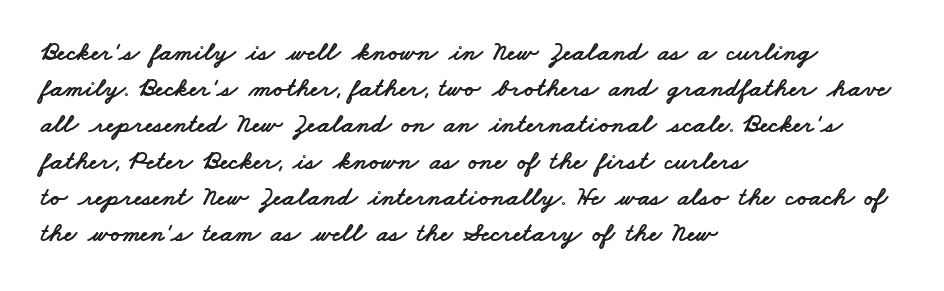
Is the block centered? No — it sits flush against the left margin. Regular leading. Any mark beneath the type? The region is blank. Between one letter and the next there's only the usual sliver of space.
